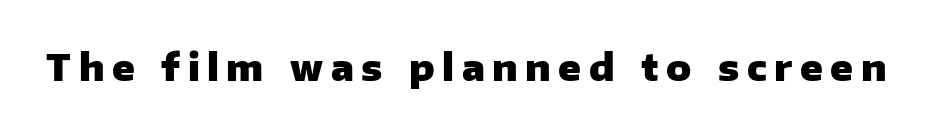
{"serif": "no", "italic": "no", "bold": "yes", "weight": "heavy", "width": "normal", "stroke_contrast": "low", "x_height": "medium", "monospaced": "no", "underline": "no", "letter_spacing": "wide", "letter_spacing_em": 0.2, "glyph_px": 37}
